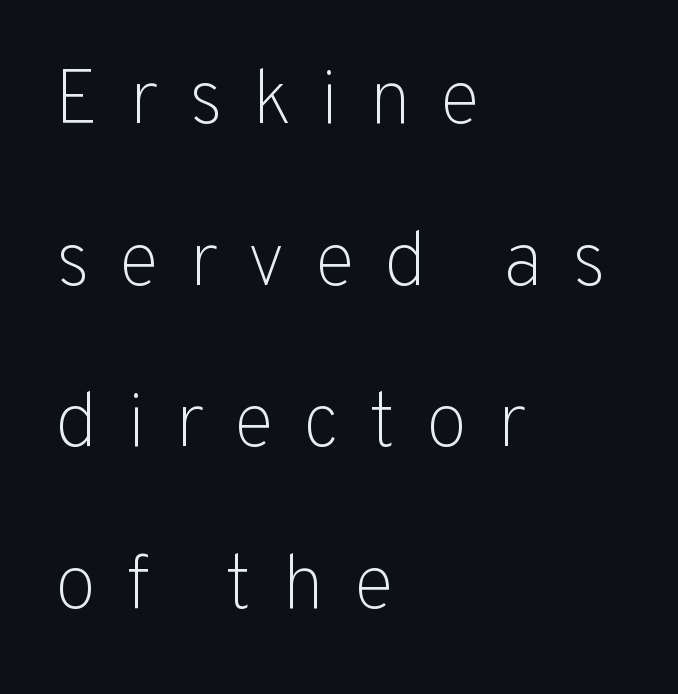
Q: Is the text bold? A: No.
Q: Is the text italic (slanted)? A: No, it is upright.
Q: Is the typeface a serif or a sans-serif typeface? A: Sans-serif.
Q: Is the text underlined? A: No.
Q: How is the paragraph aligned? A: Left-aligned.
Q: Is the spacing between letters normal or unusually wide? A: Unusually wide.
Q: Is the spacing between lines tight, normal or loose? A: Loose.
Q: Width (condensed, normal, or wide)? A: Normal.
Q: Stroke contrast? A: Low.
Q: x-height? A: Medium.
Q: Monospaced? A: No.
